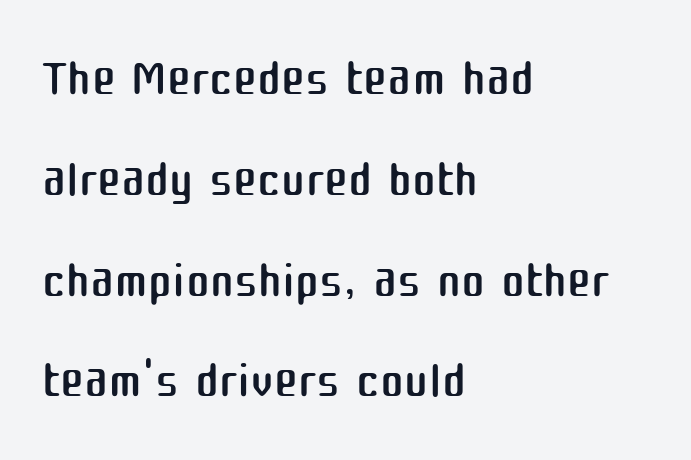
{"serif": "no", "italic": "no", "bold": "no", "weight": "regular", "width": "normal", "stroke_contrast": "medium", "x_height": "medium", "monospaced": "no", "underline": "no", "align": "left", "line_spacing": "normal", "line_spacing_ratio": 1.4, "letter_spacing": "normal", "letter_spacing_em": 0.0, "glyph_px": 72}
